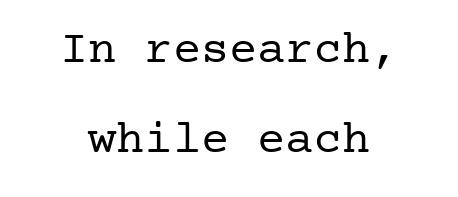
The image shows 47 px regular-weight serif type, upright; set centered, loose line spacing (1.92x), normal letter spacing, not underlined; low stroke contrast and a medium x-height.
